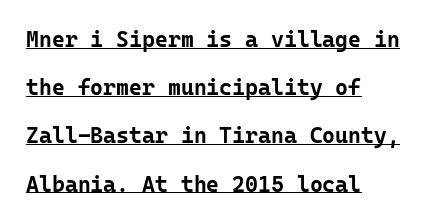
Q: Is the text bold? A: Yes.
Q: Is the text italic (slanted)? A: No, it is upright.
Q: Is the text underlined? A: Yes.
Q: How is the paragraph aligned? A: Left-aligned.
Q: Is the spacing between letters normal or unusually wide? A: Normal.
Q: Is the spacing between lines tight, normal or loose? A: Loose.
